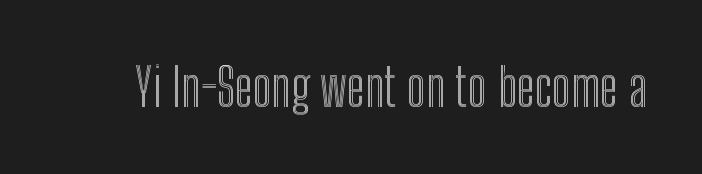
{"italic": "no", "width": "condensed", "x_height": "medium", "monospaced": "no", "underline": "no", "letter_spacing": "normal", "letter_spacing_em": 0.0, "glyph_px": 52}
